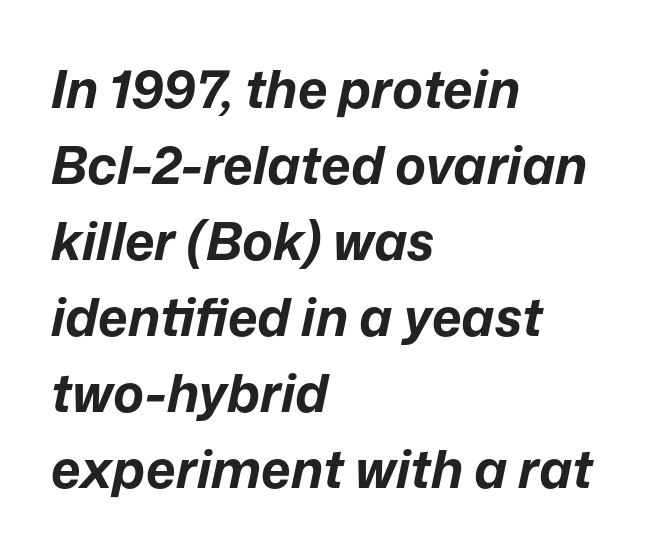
The strokes are fattened all the way to bold. Notice how the stems are inclined rather than vertical — that's the hallmark of italics. Letter spacing: default. Left-aligned paragraph, ragged on the right.
